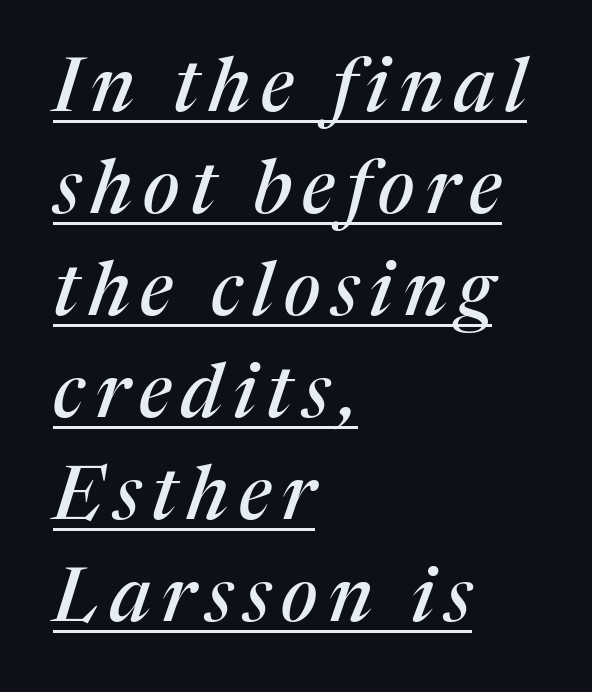
The image shows 75 px serif type, italic (leaning right); set left-aligned, normal line spacing (1.36x), underlined; medium stroke contrast and a medium x-height.
